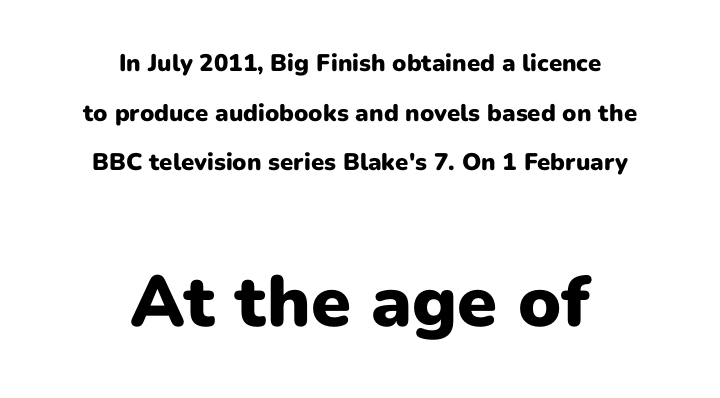
{"serif": "no", "italic": "no", "bold": "yes", "weight": "heavy", "width": "normal", "stroke_contrast": "low", "x_height": "medium", "monospaced": "no", "underline": "no", "align": "center", "line_spacing": "loose", "line_spacing_ratio": 2.07, "letter_spacing": "normal", "letter_spacing_em": 0.0, "larger_block": "second", "size_ratio": 3.0, "glyph_px": 72}
